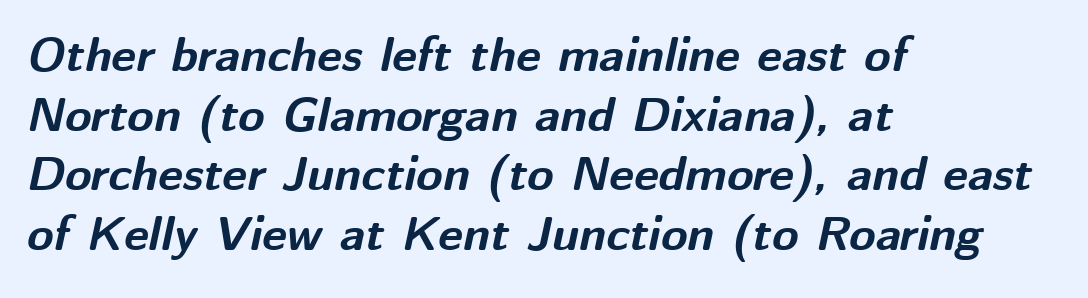
{"italic": "yes", "lean": "right", "slant_degrees": 12, "bold": "yes", "weight": "bold", "width": "normal", "stroke_contrast": "medium", "x_height": "medium", "monospaced": "no", "underline": "no", "align": "left", "line_spacing_ratio": 1.24, "letter_spacing": "normal", "letter_spacing_em": 0.0, "glyph_px": 48}
